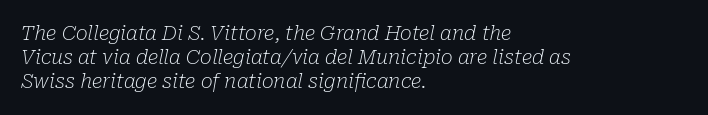
{"italic": "yes", "lean": "right", "slant_degrees": 10, "bold": "no", "underline": "no", "align": "left", "line_spacing_ratio": 1.21, "letter_spacing": "normal", "letter_spacing_em": 0.0, "glyph_px": 20}
